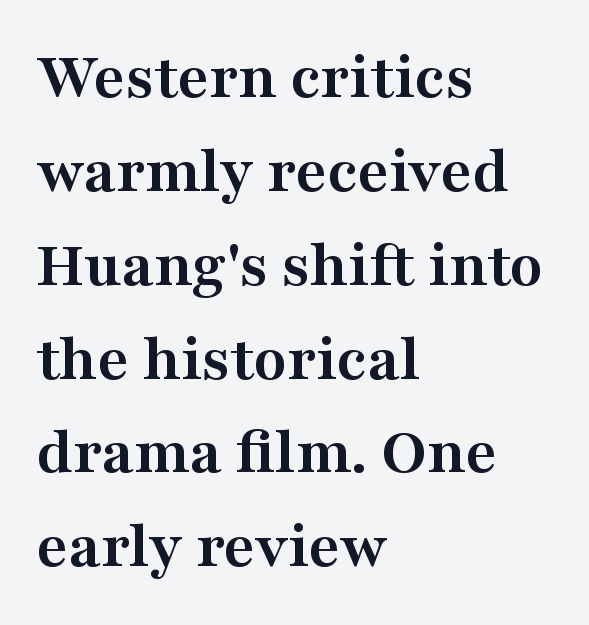
The image shows 68 px semibold, wide serif type, upright; set left-aligned, normal line spacing (1.38x), normal letter spacing, not underlined; medium stroke contrast and a medium x-height.
